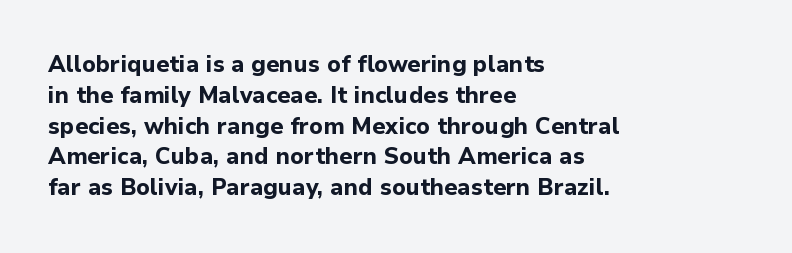
The image shows 23 px bold type, upright; set left-aligned, normal line spacing (1.34x), normal letter spacing, not underlined.
